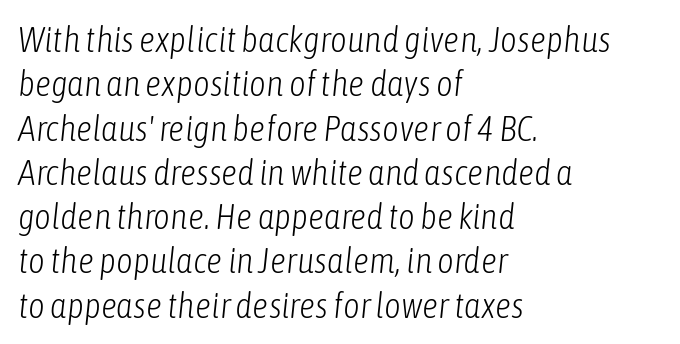
{"italic": "yes", "lean": "right", "slant_degrees": 6, "bold": "no", "weight": "light", "width": "condensed", "stroke_contrast": "low", "x_height": "medium", "monospaced": "no", "underline": "no", "align": "left", "line_spacing_ratio": 1.23, "letter_spacing": "normal", "letter_spacing_em": 0.0, "glyph_px": 36}
